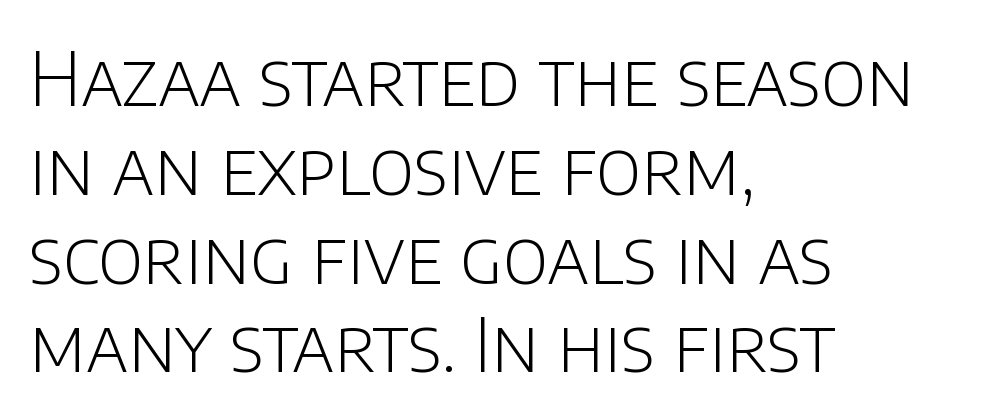
Q: Is the text bold? A: No.
Q: Is the text italic (slanted)? A: No, it is upright.
Q: Is the typeface a serif or a sans-serif typeface? A: Sans-serif.
Q: Is the text underlined? A: No.
Q: How is the paragraph aligned? A: Left-aligned.
Q: Is the spacing between letters normal or unusually wide? A: Normal.
Q: Width (condensed, normal, or wide)? A: Normal.
Q: Stroke contrast? A: Low.
Q: x-height? A: Large.
Q: Monospaced? A: No.
